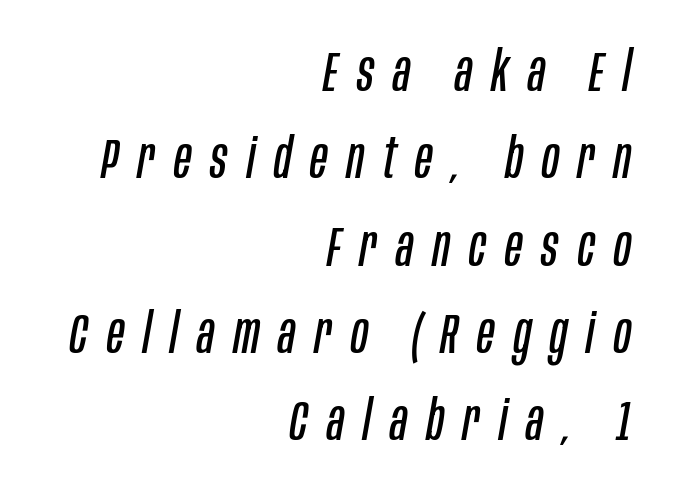
Q: Is the text bold? A: No.
Q: Is the text italic (slanted)? A: Yes, it leans right by about 10 degrees.
Q: Is the text underlined? A: No.
Q: How is the paragraph aligned? A: Right-aligned.
Q: Is the spacing between letters normal or unusually wide? A: Unusually wide.
Q: Is the spacing between lines tight, normal or loose? A: Normal.
Q: Width (condensed, normal, or wide)? A: Condensed.
Q: Stroke contrast? A: Low.
Q: x-height? A: Large.
Q: Monospaced? A: No.
